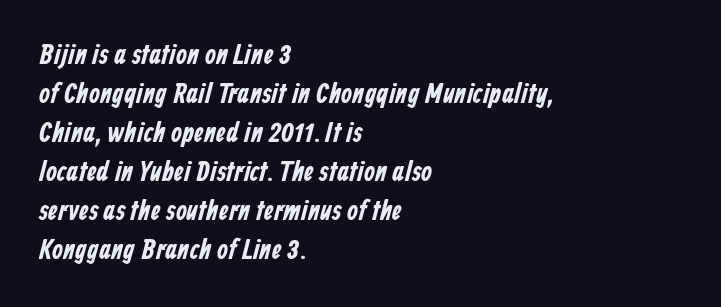
Q: Is the typeface a serif or a sans-serif typeface? A: Sans-serif.
Q: Is the text underlined? A: No.
Q: How is the paragraph aligned? A: Left-aligned.
Q: Is the spacing between letters normal or unusually wide? A: Normal.
Q: Is the spacing between lines tight, normal or loose? A: Normal.
Q: Width (condensed, normal, or wide)? A: Condensed.
Q: Stroke contrast? A: Low.
Q: x-height? A: Medium.
Q: Monospaced? A: No.
